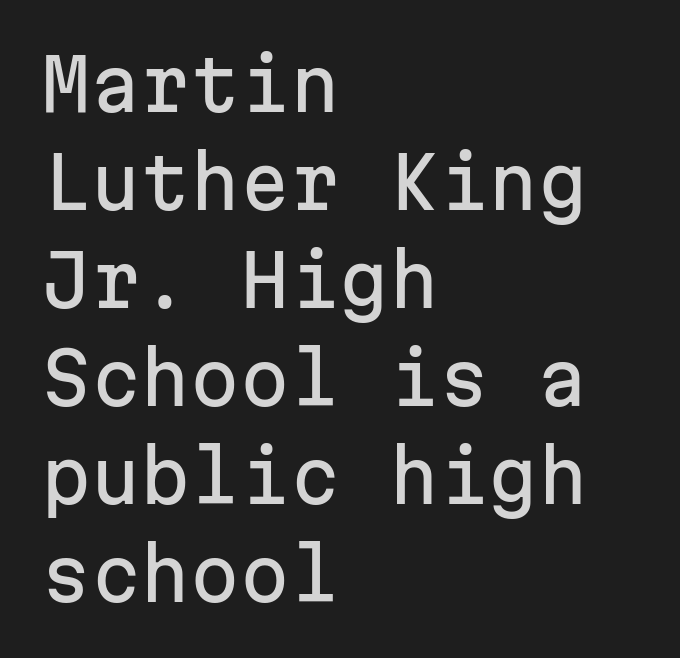
Each new line begins a customary step beneath the previous one. Every stem runs plumb, perpendicular to the baseline. Lines of text with bare space underneath. Students, note that the glyphs here touch the page at normal intervals. Examine the stroke ends and you'll find no serifs.
